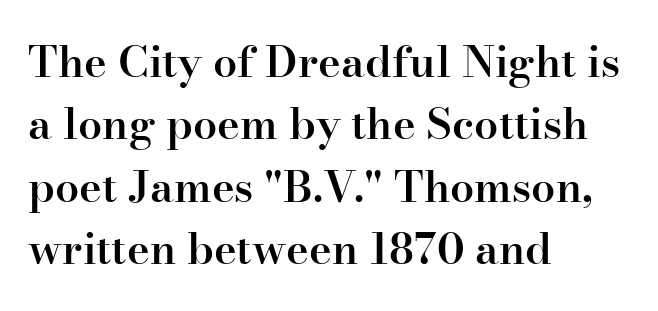
Q: Is the text bold? A: Semi-bold.
Q: Is the text italic (slanted)? A: No, it is upright.
Q: Is the typeface a serif or a sans-serif typeface? A: Serif.
Q: Is the text underlined? A: No.
Q: How is the paragraph aligned? A: Left-aligned.
Q: Is the spacing between letters normal or unusually wide? A: Normal.
Q: Is the spacing between lines tight, normal or loose? A: Normal.
Q: Width (condensed, normal, or wide)? A: Normal.
Q: Stroke contrast? A: High.
Q: x-height? A: Small.
Q: Monospaced? A: No.
